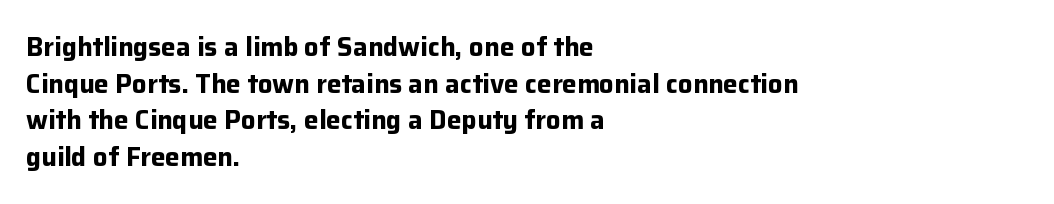
Caption: multi-line text, flush left, ragged right. Look at the tracking — it's just the regular setting, nothing added. Upright lettering throughout. The passage shown is emphatically bold. The passage shown is not underscored anywhere.
